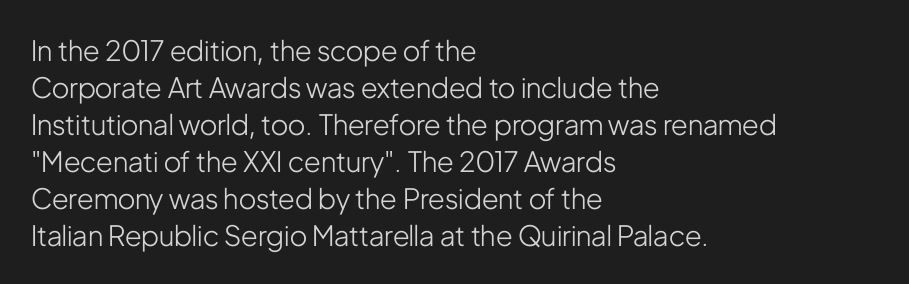
Looks like regular typesetting: each glyph gets only the width it needs. Decoration check: the copy has no underline. Left-aligned paragraph, ragged on the right. Characters follow at the spacing the type designer built in. Unlike a traditional serif, this face leaves its strokes unadorned.
